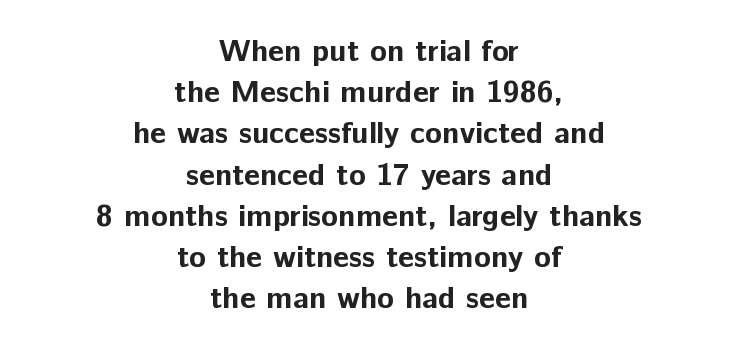
The letters carry no serifs — their stems end cleanly without finishing strokes. Descenders are the only things crossing below the line. There is no visible air inserted between adjacent glyphs. Successive baselines arrive at the customary interval. These lines were composed using upright roman letters.
